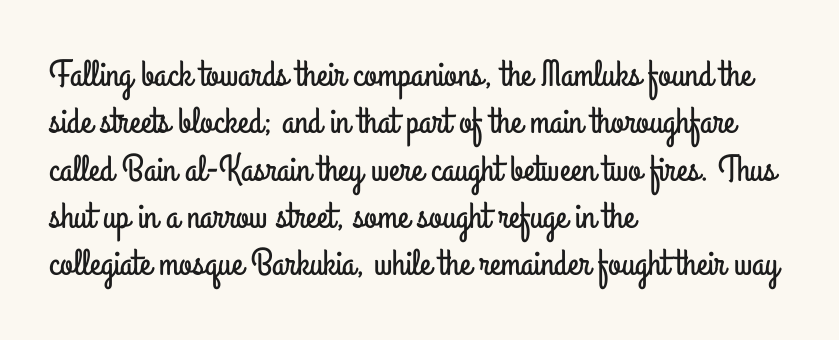
The image shows 37 px condensed sans-serif type, upright; set left-aligned, normal line spacing (1.28x), normal letter spacing, not underlined; low stroke contrast and a small x-height.
